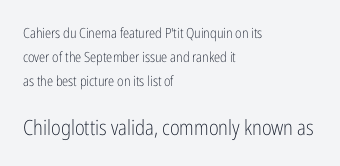
Q: Is the text bold? A: No.
Q: Is the text italic (slanted)? A: No, it is upright.
Q: Is the text underlined? A: No.
Q: How is the paragraph aligned? A: Left-aligned.
Q: Is the spacing between letters normal or unusually wide? A: Normal.
Q: Which block of text is set in a larger size, the first (top) or the second (bottom)? A: The second (bottom) one.
